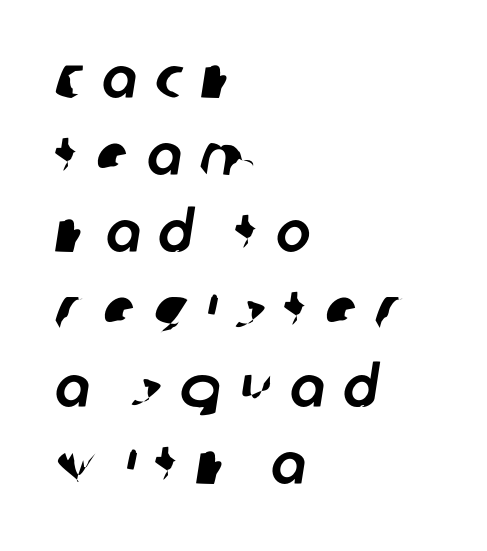
The image shows 58 px sans-serif type; set left-aligned, normal line spacing (1.33x), unusually wide letter spacing (+0.32 em), not underlined; low stroke contrast and a large x-height.
